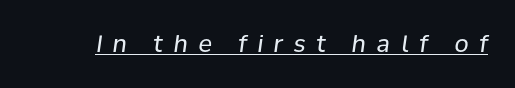
Looking at the ascenders, they clearly lean. The letterforms sit at book weight or below. Someone cranked the tracking dial way up on this one. The rendered words wear a rule along their underside.
